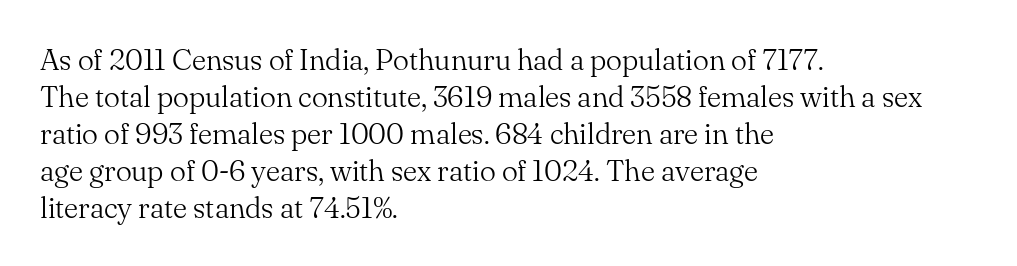
The image shows 30 px light serif type, upright; set left-aligned, line spacing 1.23x, normal letter spacing, not underlined; medium stroke contrast and a small x-height.
